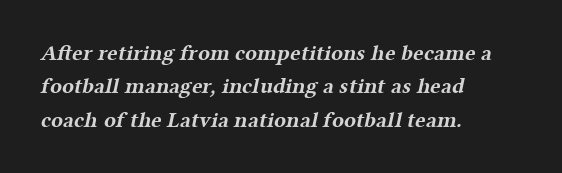
The image shows 22 px bold type; set left-aligned, normal line spacing (1.52x), normal letter spacing, not underlined.
